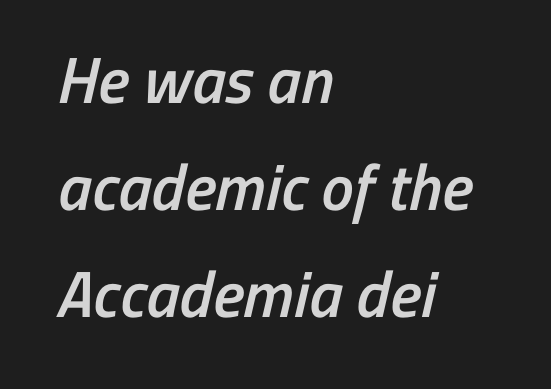
Every letter is mildly thick-stroked: semibold rather than bold. The lines sit at an ordinary, default distance from one another. The zone under the glyphs is completely vacant. The lines are quadded left.
